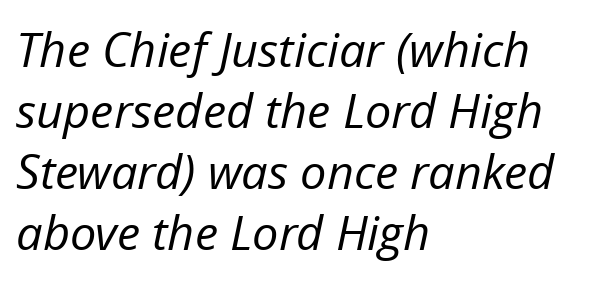
{"italic": "yes", "lean": "right", "slant_degrees": 12, "bold": "no", "weight": "regular", "width": "normal", "stroke_contrast": "low", "x_height": "medium", "monospaced": "no", "underline": "no", "align": "left", "line_spacing": "normal", "line_spacing_ratio": 1.3, "letter_spacing": "normal", "letter_spacing_em": 0.0, "glyph_px": 47}
